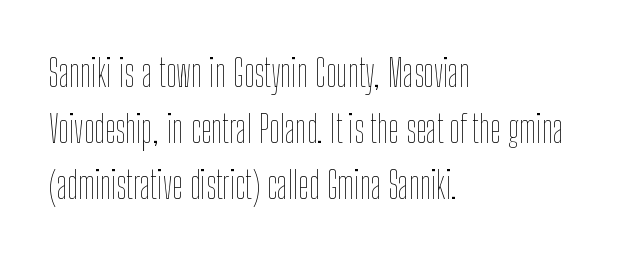
Q: Is the text bold? A: No.
Q: Is the text italic (slanted)? A: No, it is upright.
Q: Is the text underlined? A: No.
Q: How is the paragraph aligned? A: Left-aligned.
Q: Is the spacing between letters normal or unusually wide? A: Normal.
Q: Is the spacing between lines tight, normal or loose? A: Normal.
Q: Width (condensed, normal, or wide)? A: Condensed.
Q: Stroke contrast? A: Low.
Q: x-height? A: Medium.
Q: Monospaced? A: No.
